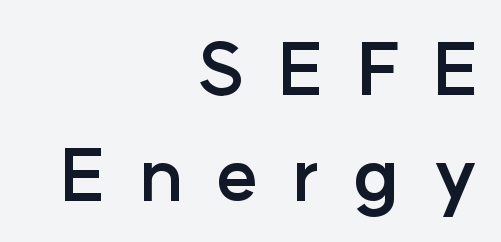
{"serif": "no", "italic": "no", "bold": "yes", "weight": "semibold", "width": "normal", "stroke_contrast": "low", "x_height": "medium", "monospaced": "no", "underline": "no", "align": "right", "line_spacing": "normal", "line_spacing_ratio": 1.49, "letter_spacing": "wide", "letter_spacing_em": 0.48, "glyph_px": 71}
